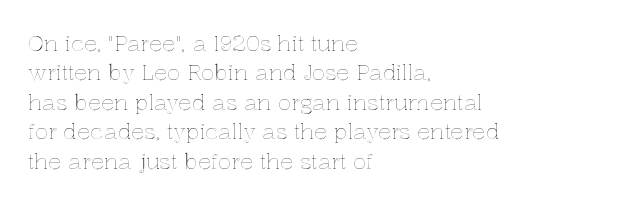
Reading down the block, your eye returns to a fixed left position each line. The type sits square on the baseline with zero lean. The space directly below the letters is spotless. Notice how descenders clear the ascenders below comfortably — that's standard leading. Each word holds together tightly as a unit, with standard inter-letter gaps.
